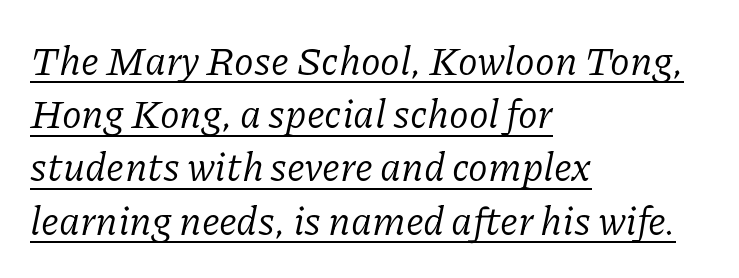
{"serif": "yes", "italic": "yes", "lean": "right", "slant_degrees": 11, "bold": "no", "weight": "regular", "width": "normal", "stroke_contrast": "low", "x_height": "medium", "monospaced": "no", "underline": "yes", "align": "left", "line_spacing": "normal", "line_spacing_ratio": 1.33, "letter_spacing": "normal", "letter_spacing_em": 0.0, "glyph_px": 40}
